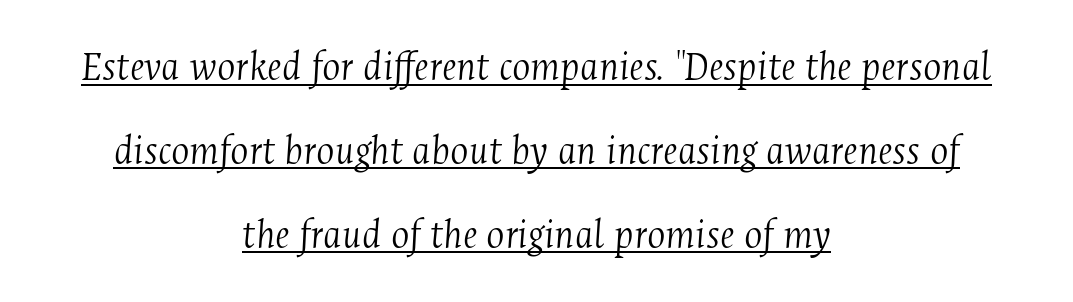
Q: Is the text bold? A: No.
Q: Is the text italic (slanted)? A: Yes, it leans right by about 4 degrees.
Q: Is the typeface a serif or a sans-serif typeface? A: Serif.
Q: Is the text underlined? A: Yes.
Q: How is the paragraph aligned? A: Centered.
Q: Is the spacing between letters normal or unusually wide? A: Normal.
Q: Is the spacing between lines tight, normal or loose? A: Loose.
Q: Width (condensed, normal, or wide)? A: Condensed.
Q: Stroke contrast? A: Medium.
Q: x-height? A: Medium.
Q: Monospaced? A: No.
